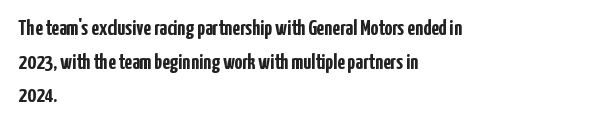
Q: Is the text bold? A: Yes.
Q: Is the text italic (slanted)? A: No, it is upright.
Q: Is the text underlined? A: No.
Q: How is the paragraph aligned? A: Left-aligned.
Q: Is the spacing between letters normal or unusually wide? A: Normal.
Q: Is the spacing between lines tight, normal or loose? A: Normal.
